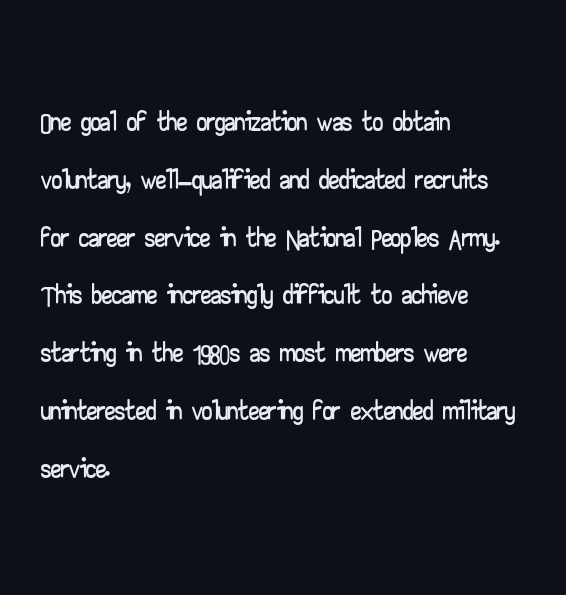
The image shows 41 px wide sans-serif type, upright; set left-aligned, normal line spacing (1.41x), normal letter spacing, not underlined; low stroke contrast and a small x-height.
